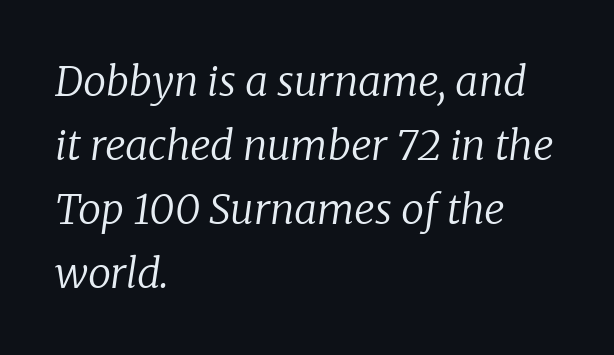
{"serif": "yes", "italic": "yes", "lean": "right", "slant_degrees": 8, "bold": "no", "weight": "regular", "width": "normal", "stroke_contrast": "low", "x_height": "medium", "monospaced": "no", "underline": "no", "align": "left", "line_spacing": "normal", "line_spacing_ratio": 1.56, "letter_spacing": "normal", "letter_spacing_em": 0.0, "glyph_px": 41}
